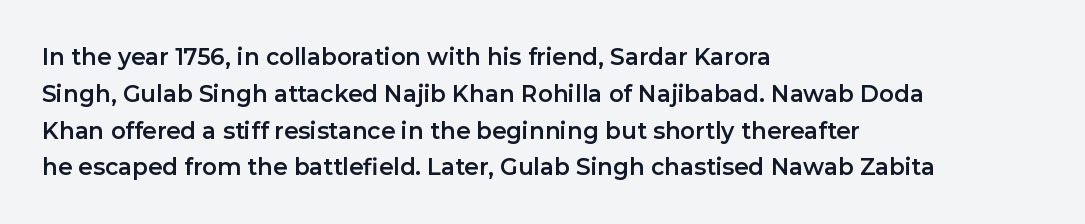
{"italic": "no", "underline": "no", "align": "left", "line_spacing": "normal", "line_spacing_ratio": 1.6, "letter_spacing": "normal", "letter_spacing_em": 0.0, "glyph_px": 23}
